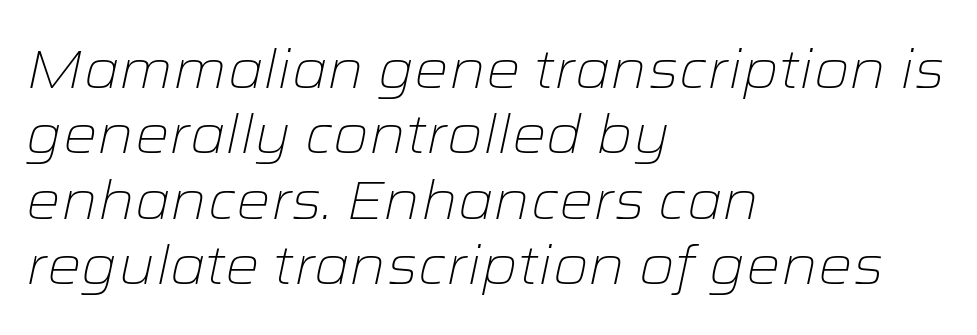
Q: Is the text bold? A: No.
Q: Is the text italic (slanted)? A: Yes, it leans right by about 12 degrees.
Q: Is the text underlined? A: No.
Q: How is the paragraph aligned? A: Left-aligned.
Q: Is the spacing between letters normal or unusually wide? A: Normal.
Q: Width (condensed, normal, or wide)? A: Wide.
Q: Stroke contrast? A: Low.
Q: x-height? A: Medium.
Q: Monospaced? A: No.
